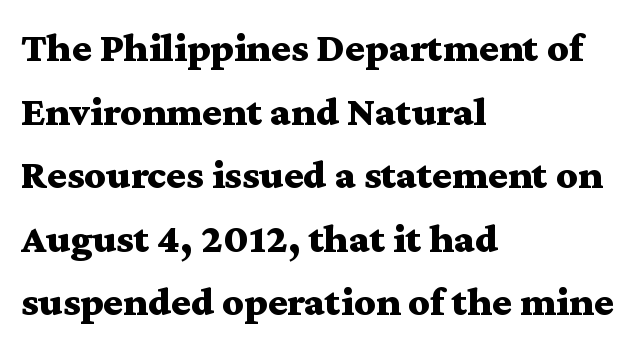
Q: Is the text bold? A: Yes.
Q: Is the text italic (slanted)? A: No, it is upright.
Q: Is the typeface a serif or a sans-serif typeface? A: Serif.
Q: Is the text underlined? A: No.
Q: How is the paragraph aligned? A: Left-aligned.
Q: Is the spacing between letters normal or unusually wide? A: Normal.
Q: Is the spacing between lines tight, normal or loose? A: Normal.
Q: Width (condensed, normal, or wide)? A: Wide.
Q: Stroke contrast? A: Medium.
Q: x-height? A: Medium.
Q: Monospaced? A: No.
